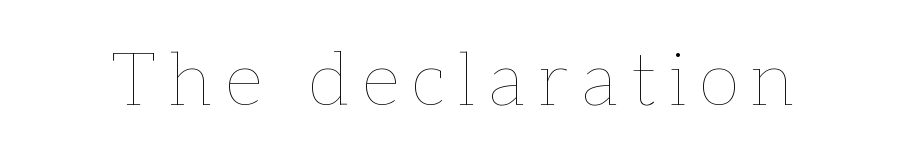
The letters stand straight up with perfectly vertical stems. No chunkiness to these letters — they're not bold. Note the varied advance widths — an 'i' is clearly narrower than an 'm'. Descenders hang freely into open space.
